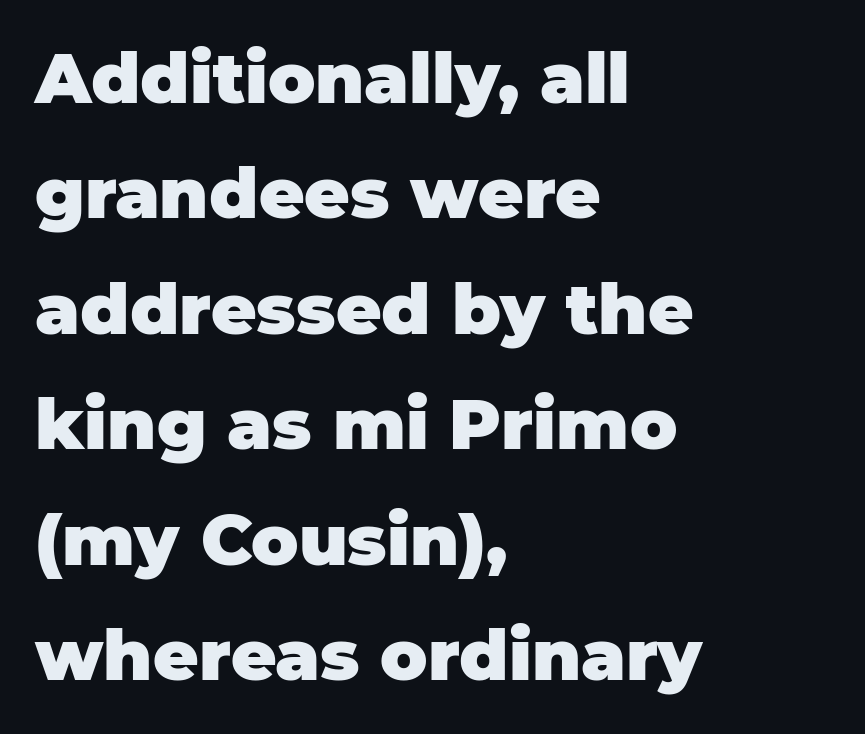
Q: Is the text bold? A: Yes.
Q: Is the text italic (slanted)? A: No, it is upright.
Q: Is the typeface a serif or a sans-serif typeface? A: Sans-serif.
Q: Is the text underlined? A: No.
Q: How is the paragraph aligned? A: Left-aligned.
Q: Is the spacing between letters normal or unusually wide? A: Normal.
Q: Is the spacing between lines tight, normal or loose? A: Normal.
Q: Width (condensed, normal, or wide)? A: Normal.
Q: Stroke contrast? A: Low.
Q: x-height? A: Large.
Q: Monospaced? A: No.
